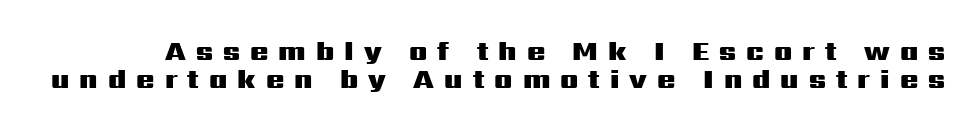
{"italic": "no", "bold": "yes", "underline": "no", "line_spacing": "tight", "line_spacing_ratio": 1.05, "letter_spacing": "wide", "letter_spacing_em": 0.37, "glyph_px": 27}
